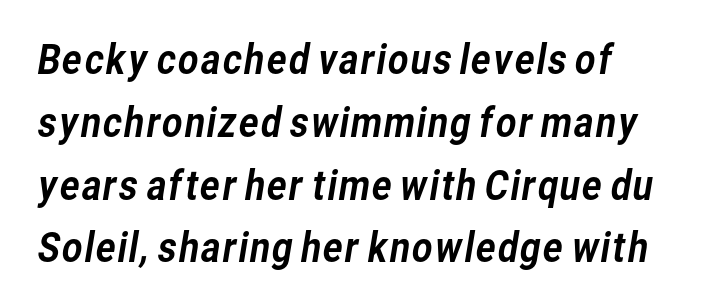
{"serif": "no", "width": "normal", "stroke_contrast": "low", "x_height": "medium", "monospaced": "no", "underline": "no", "line_spacing": "normal", "line_spacing_ratio": 1.57, "letter_spacing": "normal", "letter_spacing_em": 0.0, "glyph_px": 40}
